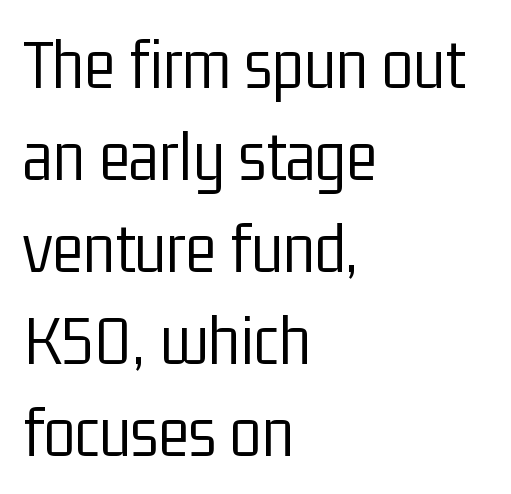
Q: Is the text bold? A: No.
Q: Is the text italic (slanted)? A: No, it is upright.
Q: Is the typeface a serif or a sans-serif typeface? A: Sans-serif.
Q: Is the text underlined? A: No.
Q: How is the paragraph aligned? A: Left-aligned.
Q: Is the spacing between letters normal or unusually wide? A: Normal.
Q: Is the spacing between lines tight, normal or loose? A: Normal.
Q: Width (condensed, normal, or wide)? A: Condensed.
Q: Stroke contrast? A: Low.
Q: x-height? A: Medium.
Q: Monospaced? A: No.
